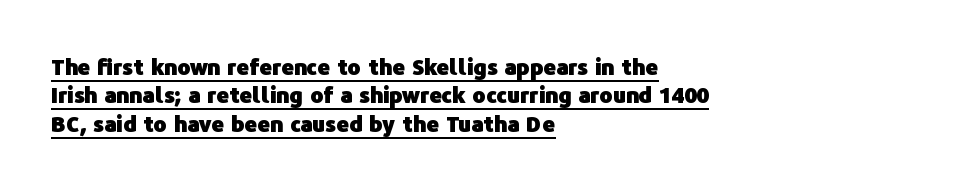
{"italic": "no", "bold": "yes", "underline": "yes", "align": "left", "line_spacing": "normal", "line_spacing_ratio": 1.29, "letter_spacing": "normal", "letter_spacing_em": 0.0, "glyph_px": 22}
